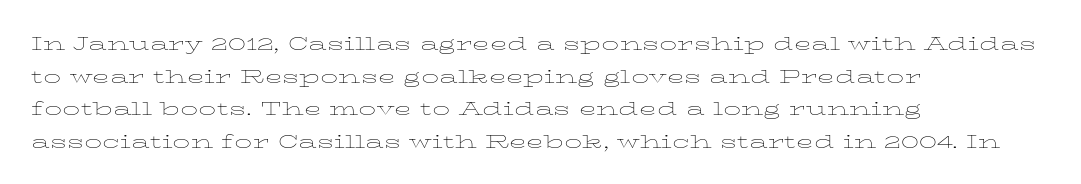
{"italic": "no", "bold": "no", "underline": "no", "align": "left", "line_spacing": "normal", "line_spacing_ratio": 1.42, "letter_spacing": "normal", "letter_spacing_em": 0.0, "glyph_px": 23}
